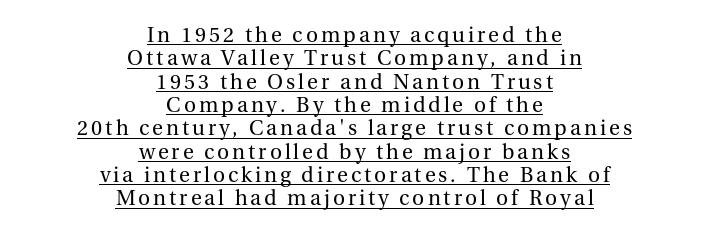
Line spacing here is tight. When letters stand straight like this, we call the style roman or upright. Is the block centered? Yes — each line is placed symmetrically about the middle. Letters have the restrained weight of plain body copy at most. The lettering is marked with a stroke running underneath it.
